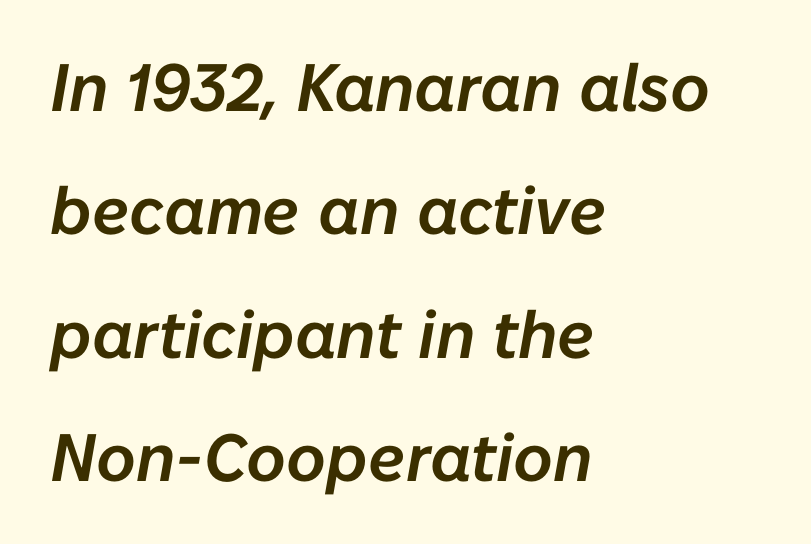
Letter spacing: default. Proportional: the letters do not fall into vertical columns. Is the block centered? No — it sits flush against the left margin. This is oblique type, the kind used for emphasis or titles. Beneath every word, the page is bare.
